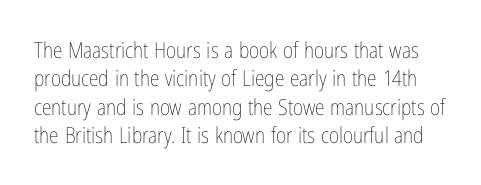
The image shows 22 px text type, upright; set normal line spacing (1.29x), normal letter spacing, not underlined.
